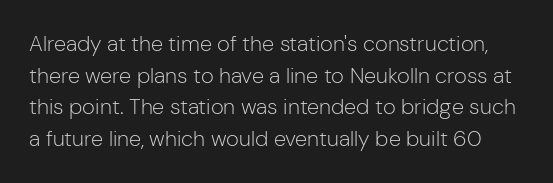
The image shows 22 px text type, upright; set normal line spacing (1.44x), normal letter spacing, not underlined.
